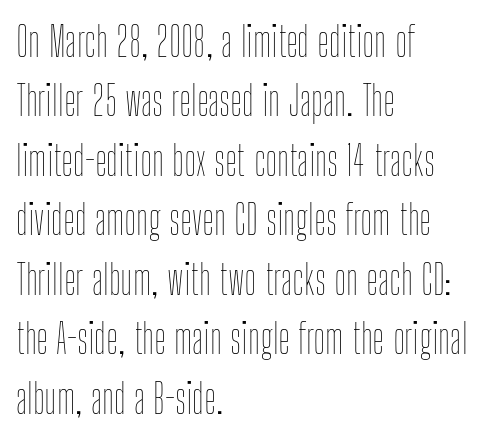
Q: Is the text bold? A: No.
Q: Is the text italic (slanted)? A: No, it is upright.
Q: Is the text underlined? A: No.
Q: How is the paragraph aligned? A: Left-aligned.
Q: Is the spacing between letters normal or unusually wide? A: Normal.
Q: Is the spacing between lines tight, normal or loose? A: Normal.
Q: Width (condensed, normal, or wide)? A: Condensed.
Q: Stroke contrast? A: Low.
Q: x-height? A: Medium.
Q: Monospaced? A: No.
